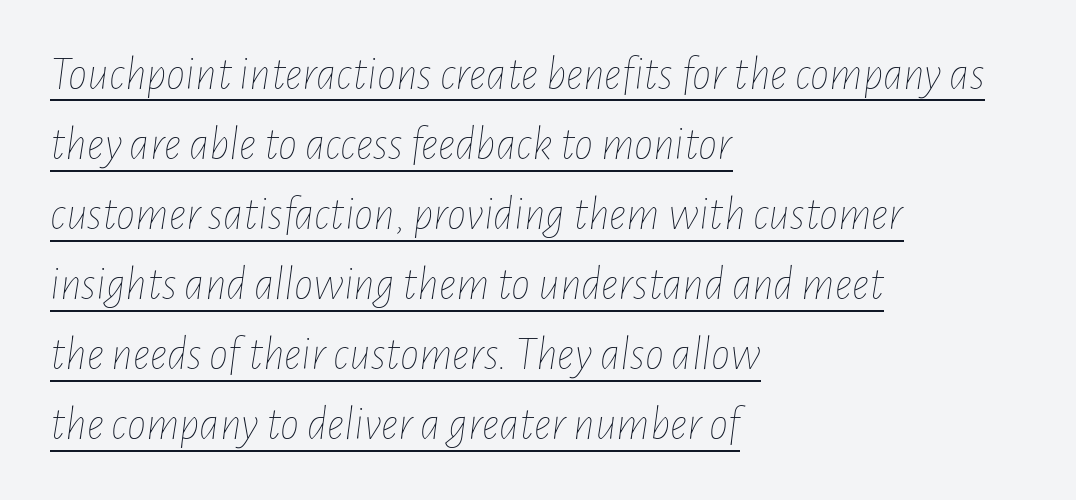
The image shows 48 px thin, condensed type, italic (leaning right); set left-aligned, normal line spacing (1.46x), normal letter spacing, underlined; low stroke contrast and a medium x-height.
